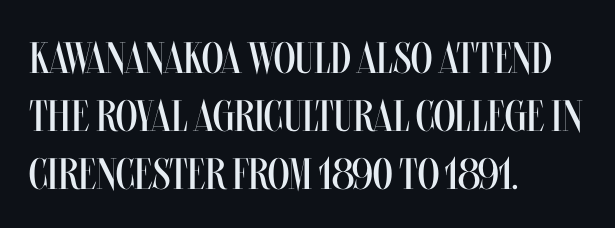
{"italic": "no", "bold": "no", "weight": "regular", "width": "condensed", "stroke_contrast": "medium", "x_height": "large", "monospaced": "no", "underline": "no", "align": "left", "line_spacing": "normal", "line_spacing_ratio": 1.32, "letter_spacing": "normal", "letter_spacing_em": 0.0, "glyph_px": 44}
